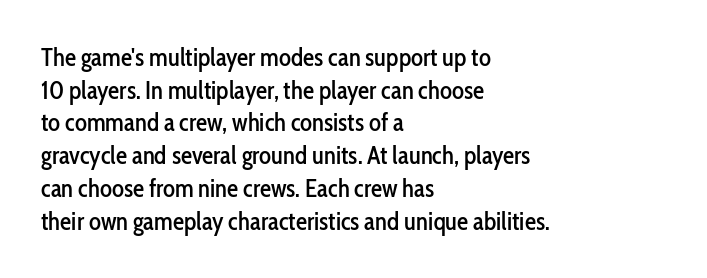
The tracking reads as untouched default to a designer's eye. Has an underline been added? It has not. Where is the straight margin? On the left. A typesetter would call this leading conventional body-copy spacing.
